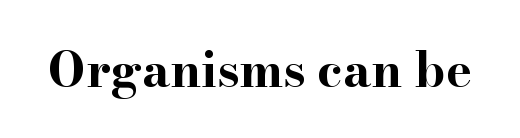
Q: Is the text bold? A: Yes.
Q: Is the text italic (slanted)? A: No, it is upright.
Q: Is the typeface a serif or a sans-serif typeface? A: Serif.
Q: Is the text underlined? A: No.
Q: Is the spacing between letters normal or unusually wide? A: Normal.
Q: Width (condensed, normal, or wide)? A: Wide.
Q: Stroke contrast? A: High.
Q: x-height? A: Small.
Q: Monospaced? A: No.
